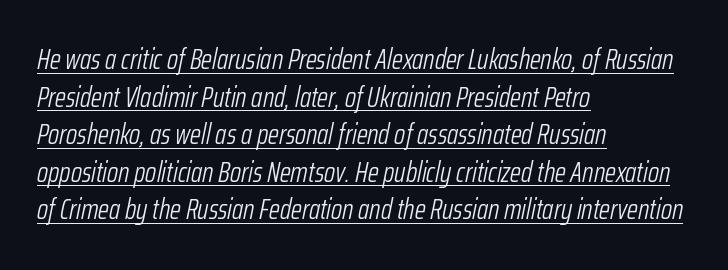
Q: Is the text bold? A: No.
Q: Is the text italic (slanted)? A: Yes, it leans right by about 12 degrees.
Q: Is the text underlined? A: Yes.
Q: How is the paragraph aligned? A: Left-aligned.
Q: Is the spacing between letters normal or unusually wide? A: Normal.
Q: Is the spacing between lines tight, normal or loose? A: Normal.
Q: Width (condensed, normal, or wide)? A: Condensed.
Q: Stroke contrast? A: Low.
Q: x-height? A: Medium.
Q: Monospaced? A: No.
